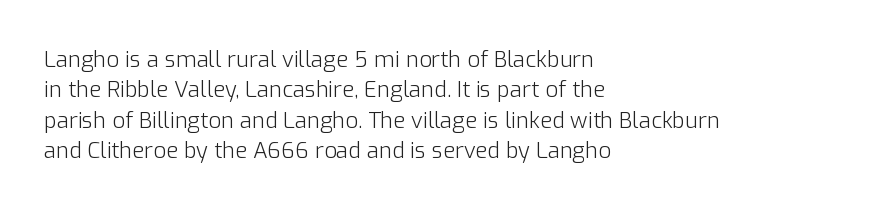
Q: Is the text bold? A: No.
Q: Is the text italic (slanted)? A: No, it is upright.
Q: Is the text underlined? A: No.
Q: How is the paragraph aligned? A: Left-aligned.
Q: Is the spacing between letters normal or unusually wide? A: Normal.
Q: Is the spacing between lines tight, normal or loose? A: Normal.
